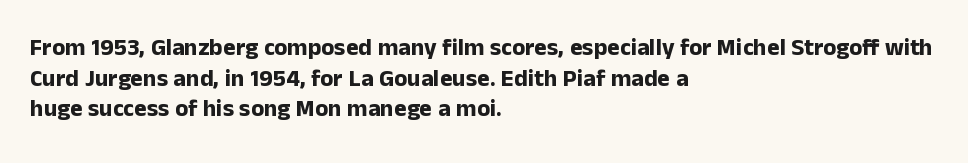
The image shows 24 px bold type, upright; set left-aligned, normal line spacing (1.28x), normal letter spacing, not underlined.
